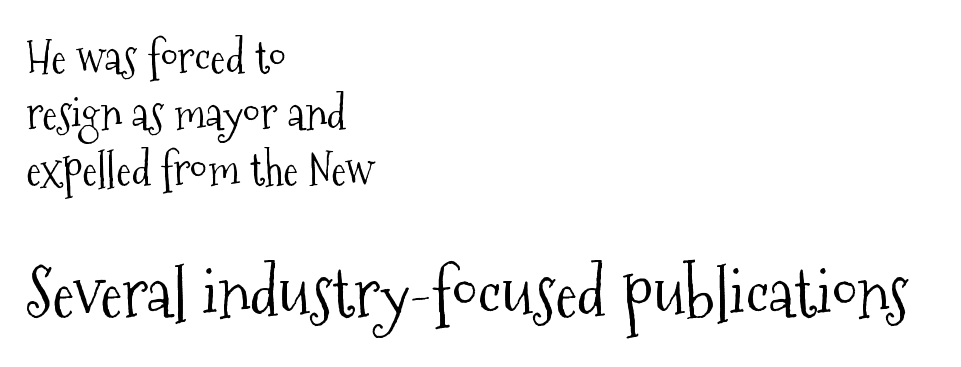
Q: Is the text bold? A: No.
Q: Is the text italic (slanted)? A: No, it is upright.
Q: Is the typeface a serif or a sans-serif typeface? A: Serif.
Q: Is the text underlined? A: No.
Q: How is the paragraph aligned? A: Left-aligned.
Q: Is the spacing between letters normal or unusually wide? A: Normal.
Q: Which block of text is set in a larger size, the first (top) or the second (bottom)? A: The second (bottom) one.
Q: Width (condensed, normal, or wide)? A: Condensed.
Q: Stroke contrast? A: Medium.
Q: x-height? A: Medium.
Q: Monospaced? A: No.
